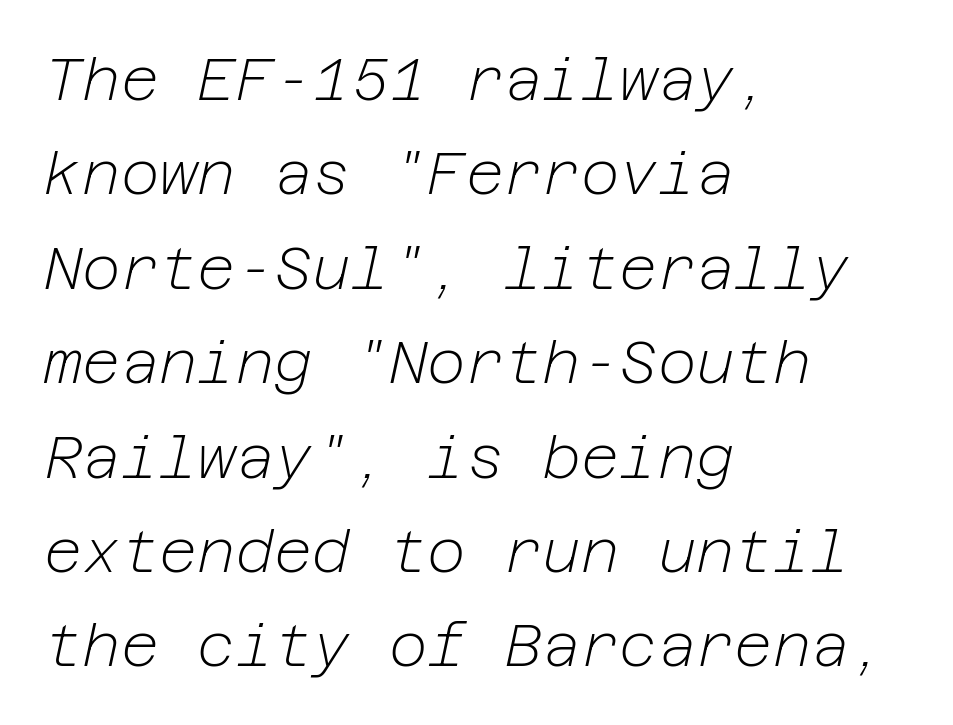
The image shows 59 px light type, italic (leaning right); set left-aligned, normal line spacing (1.6x), normal letter spacing, not underlined; low stroke contrast and a medium x-height.
